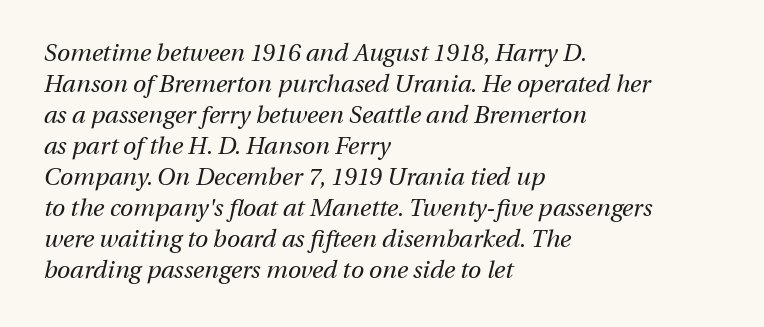
The image shows 24 px text type, italic (leaning right); set left-aligned, normal line spacing (1.29x), normal letter spacing, not underlined.
